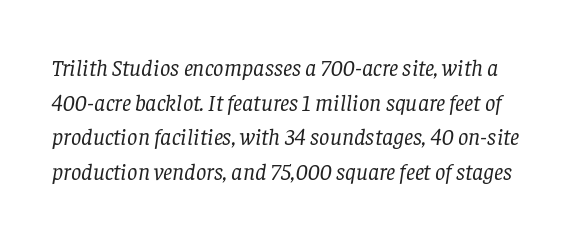
The image shows 23 px text type, italic (leaning right); set normal line spacing (1.51x), normal letter spacing, not underlined.
